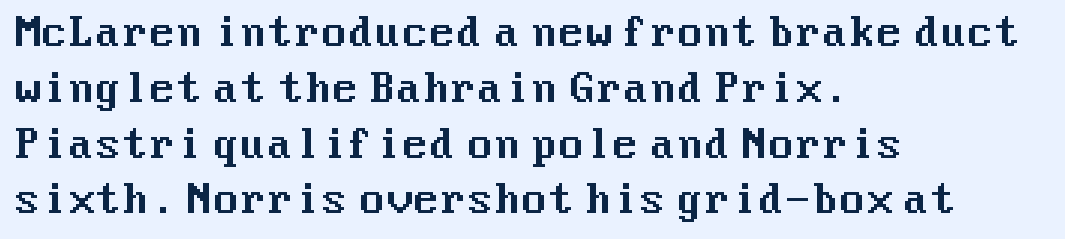
The image shows 39 px sans-serif type, upright; set left-aligned, normal line spacing (1.43x), normal letter spacing, not underlined; medium stroke contrast and a medium x-height.
